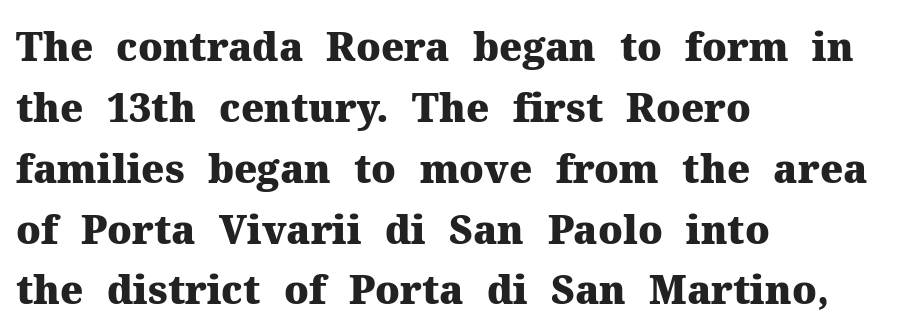
{"serif": "yes", "italic": "no", "bold": "yes", "weight": "heavy", "width": "normal", "stroke_contrast": "medium", "x_height": "medium", "monospaced": "no", "underline": "no", "align": "left", "line_spacing": "normal", "line_spacing_ratio": 1.56, "letter_spacing": "normal", "letter_spacing_em": 0.0, "glyph_px": 39}
